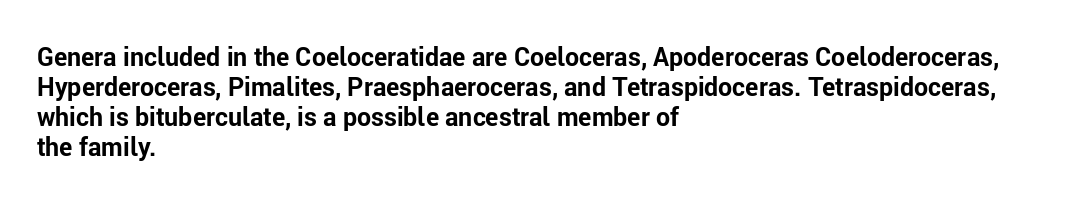
The image shows 25 px bold type, upright; set left-aligned, line spacing 1.2x, normal letter spacing, not underlined.
